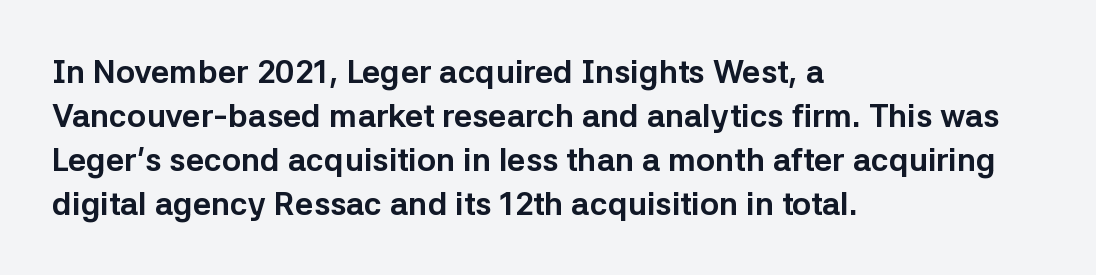
{"serif": "no", "italic": "no", "bold": "yes", "weight": "bold", "width": "normal", "stroke_contrast": "low", "x_height": "medium", "monospaced": "no", "underline": "no", "align": "left", "line_spacing": "normal", "line_spacing_ratio": 1.37, "letter_spacing": "normal", "letter_spacing_em": 0.0, "glyph_px": 32}
